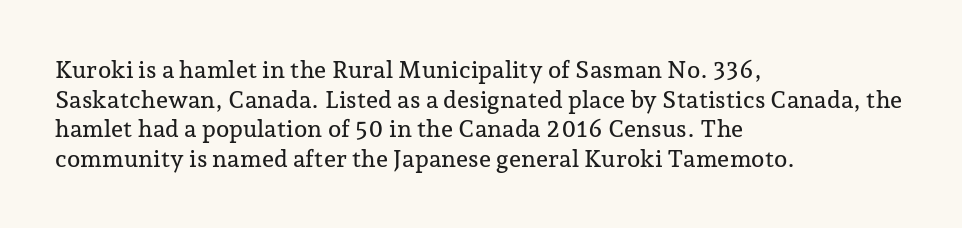
The image shows 24 px text type, upright; set left-aligned, line spacing 1.23x, normal letter spacing, not underlined.
